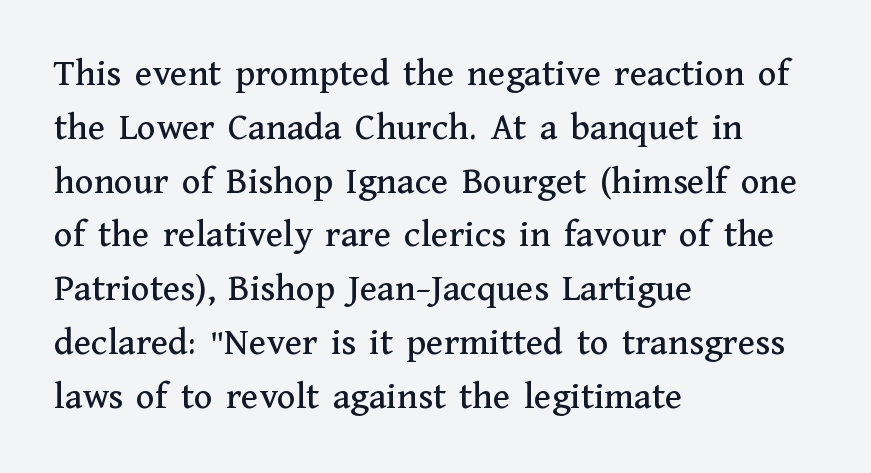
Q: Is the text italic (slanted)? A: No, it is upright.
Q: Is the typeface a serif or a sans-serif typeface? A: Serif.
Q: Is the text underlined? A: No.
Q: How is the paragraph aligned? A: Left-aligned.
Q: Is the spacing between letters normal or unusually wide? A: Normal.
Q: Is the spacing between lines tight, normal or loose? A: Normal.
Q: Width (condensed, normal, or wide)? A: Normal.
Q: Stroke contrast? A: Medium.
Q: x-height? A: Medium.
Q: Monospaced? A: No.
